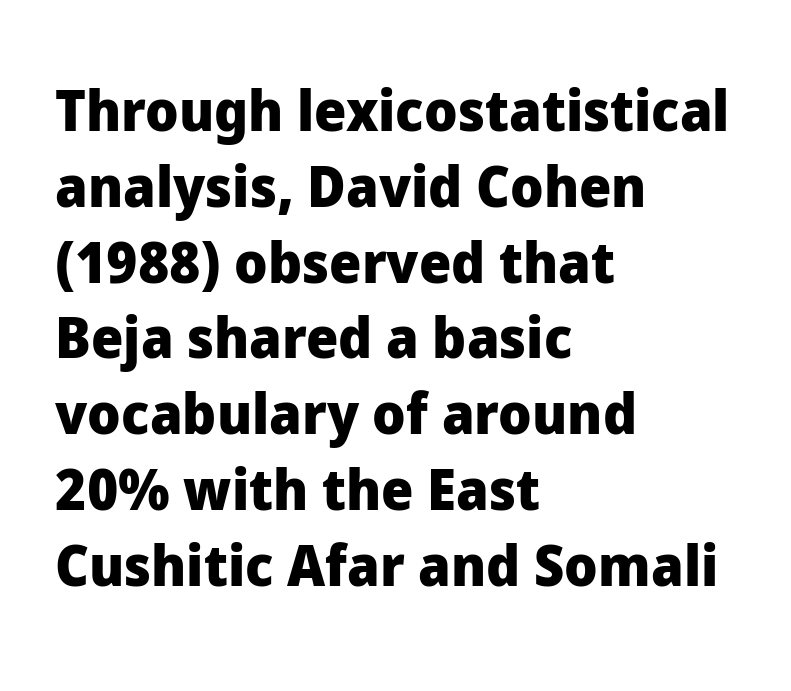
Unlike italic type, these characters show no tilt at all. Line starts are locked; line ends wander. Successive baselines arrive at the customary interval. Plain, unruled lines of type.
